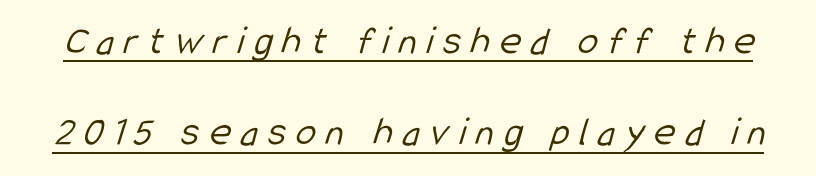
The image shows 41 px light, condensed sans-serif type; set loose line spacing (2.23x), unusually wide letter spacing (+0.24 em), underlined; low stroke contrast and a medium x-height.
